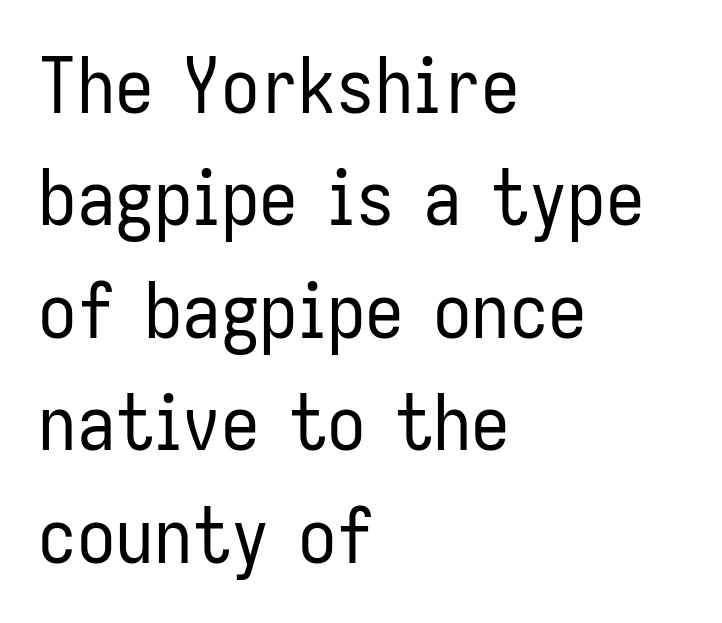
{"serif": "no", "italic": "no", "bold": "no", "weight": "regular", "width": "condensed", "stroke_contrast": "low", "x_height": "medium", "monospaced": "no", "underline": "no", "align": "left", "line_spacing": "normal", "line_spacing_ratio": 1.46, "letter_spacing": "normal", "letter_spacing_em": 0.0, "glyph_px": 77}
